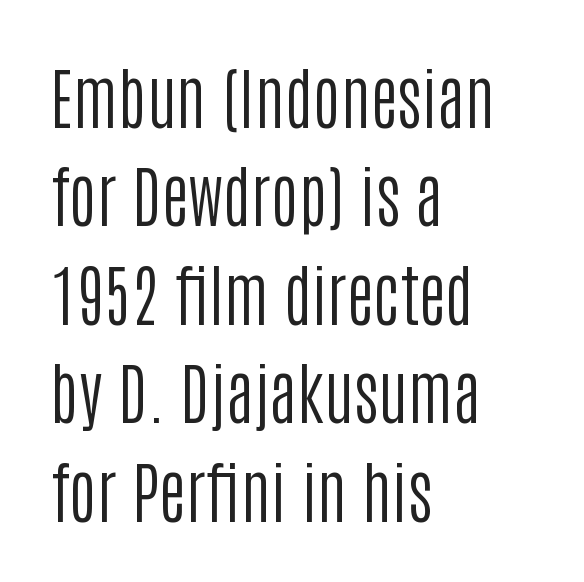
The image shows 67 px regular-weight, condensed sans-serif type, upright; set left-aligned, normal line spacing (1.47x), normal letter spacing, not underlined; low stroke contrast and a large x-height.
